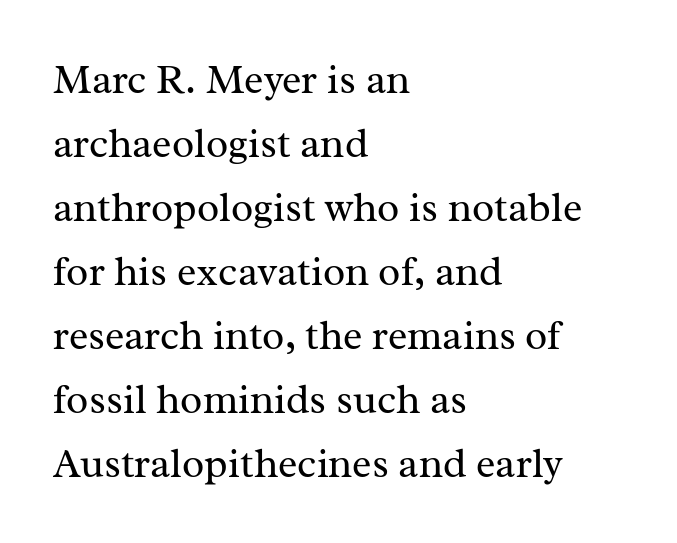
The lines sit at an ordinary, default distance from one another. The glyphs are unaccompanied by any horizontal stroke below them. The weight would be labelled regular, book, light, or lighter still. Do the characters align in a grid? No, the font is proportional. The type sits square on the baseline with zero lean. The rendering shows small feet on the letterforms — a serif design.
